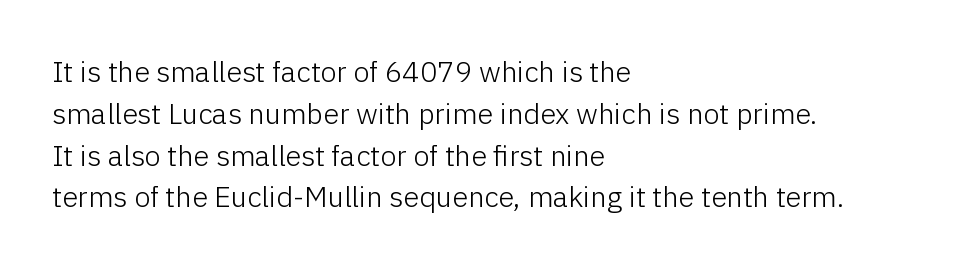
{"serif": "no", "italic": "no", "bold": "no", "weight": "light", "width": "normal", "stroke_contrast": "low", "x_height": "medium", "monospaced": "no", "underline": "no", "align": "left", "line_spacing": "normal", "line_spacing_ratio": 1.44, "letter_spacing": "normal", "letter_spacing_em": 0.0, "glyph_px": 29}
